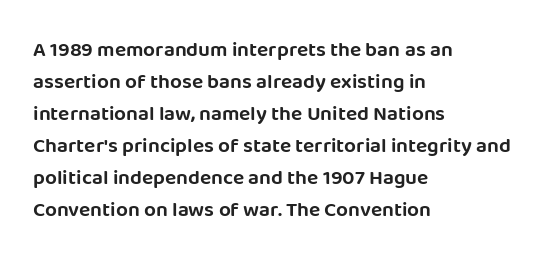
The image shows 21 px text type, upright; set left-aligned, normal line spacing (1.52x), normal letter spacing, not underlined.
